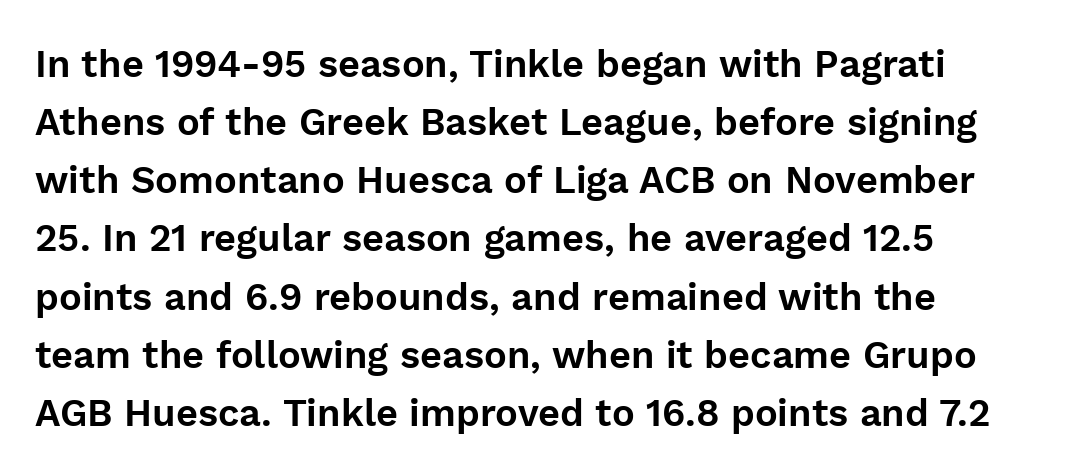
Tracking value appears to be zero — textbook default spacing. The letters carry no serifs — their stems end cleanly without finishing strokes. Regular leading. Check the space under the baseline: it is left empty. The lettering stays uniformly vertical, giving the passage a roman look.
